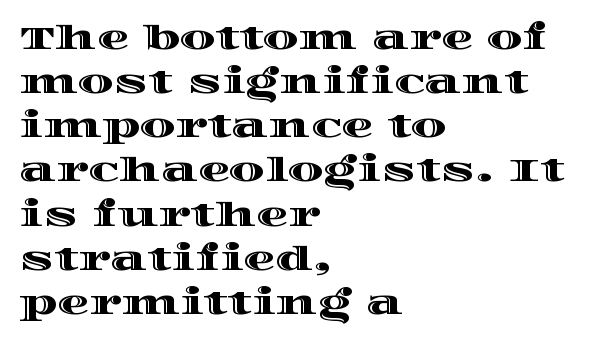
The image shows 32 px wide type, upright; set left-aligned, normal line spacing (1.38x), normal letter spacing, not underlined; a large x-height.
